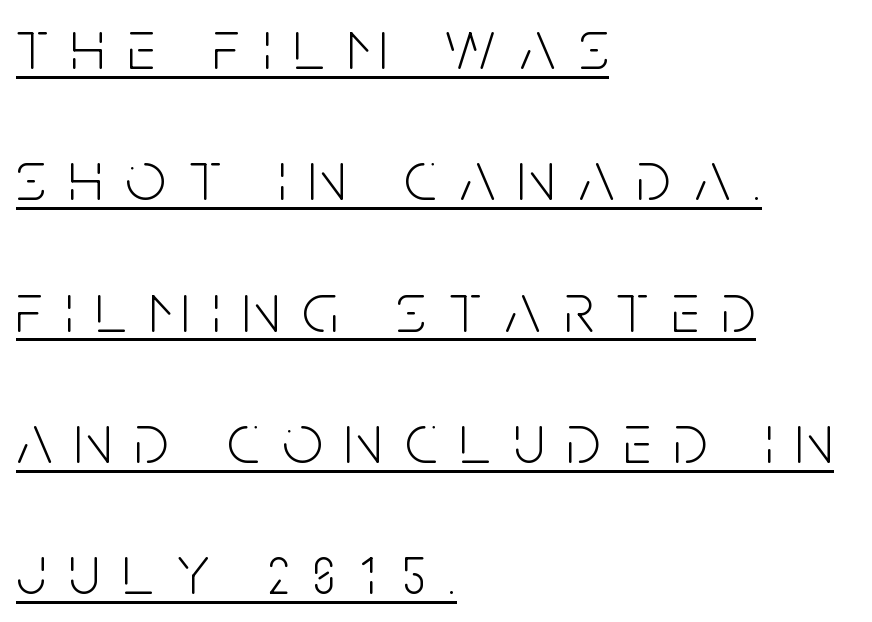
{"serif": "no", "italic": "no", "bold": "no", "weight": "light", "width": "condensed", "stroke_contrast": "low", "x_height": "large", "monospaced": "no", "underline": "yes", "align": "left", "line_spacing_ratio": 1.85, "letter_spacing": "wide", "letter_spacing_em": 0.32, "glyph_px": 71}
